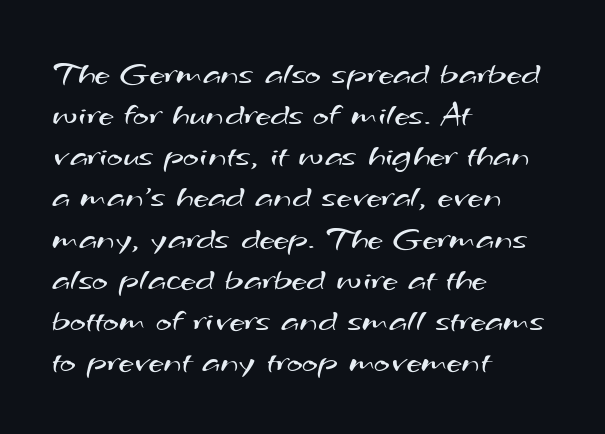
{"serif": "no", "bold": "no", "weight": "regular", "width": "wide", "stroke_contrast": "medium", "x_height": "small", "monospaced": "no", "underline": "no", "align": "left", "line_spacing_ratio": 1.21, "letter_spacing": "normal", "letter_spacing_em": 0.0, "glyph_px": 34}
